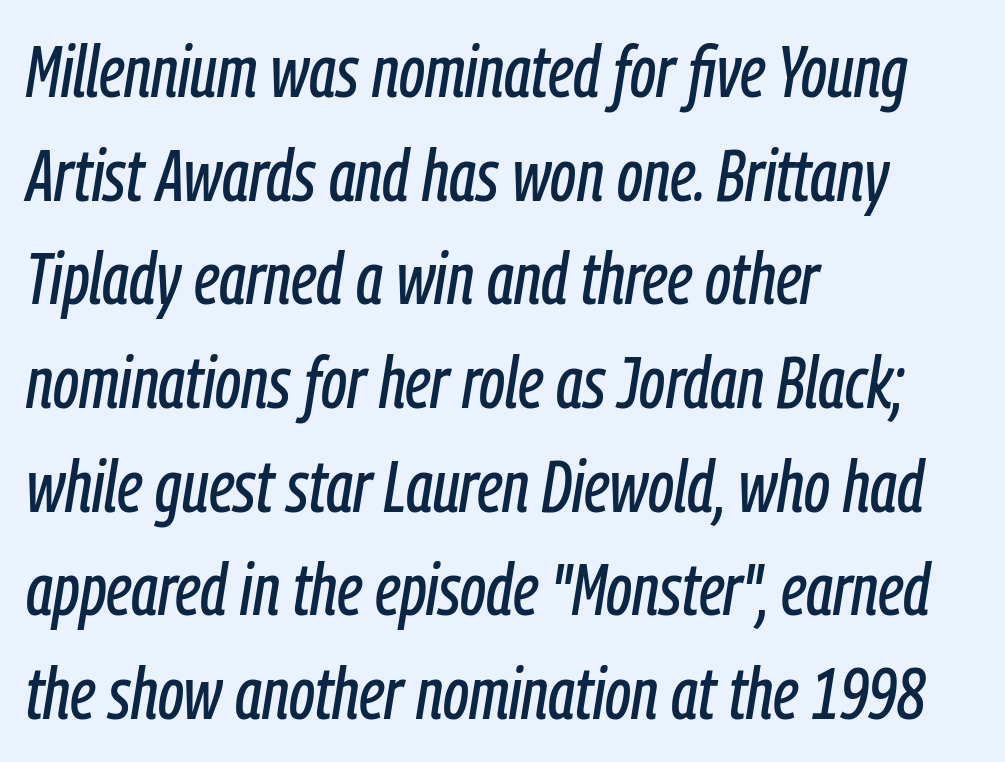
The specimen reads as italic at a glance. Glance below the letters and you will spot only blank space. Which margin do the lines hug? The left one — the right edge is uneven. Is there much room between lines? A standard amount, neither cramped nor airy. Note the varied advance widths — an 'i' is clearly narrower than an 'm'.
